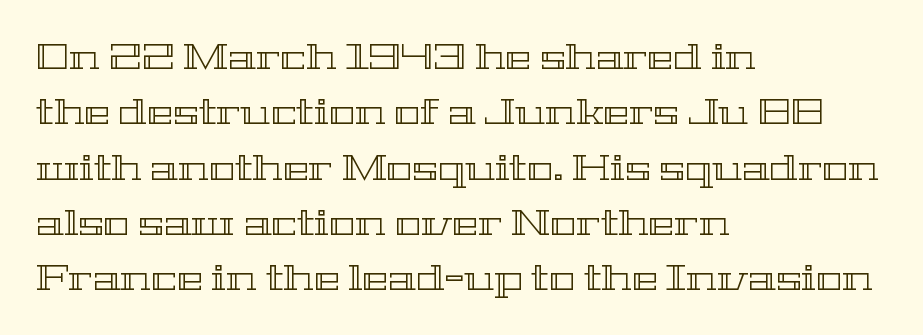
Vertical strokes here are truly vertical. Visually the block forms a straight wall on the left and a jagged coastline on the right. The string is rendered with underlining switched off. Do the characters align in a grid? No, the font is proportional. Successive baselines arrive at the customary interval. This rendering leaves character spacing at its baseline value.
